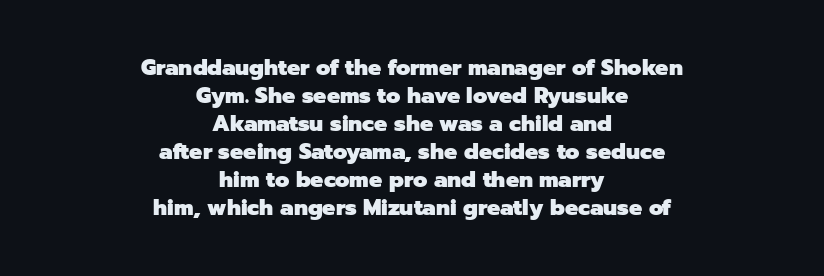
{"italic": "no", "bold": "yes", "underline": "no", "align": "center", "line_spacing": "normal", "line_spacing_ratio": 1.27, "letter_spacing": "normal", "letter_spacing_em": 0.0, "glyph_px": 22}
